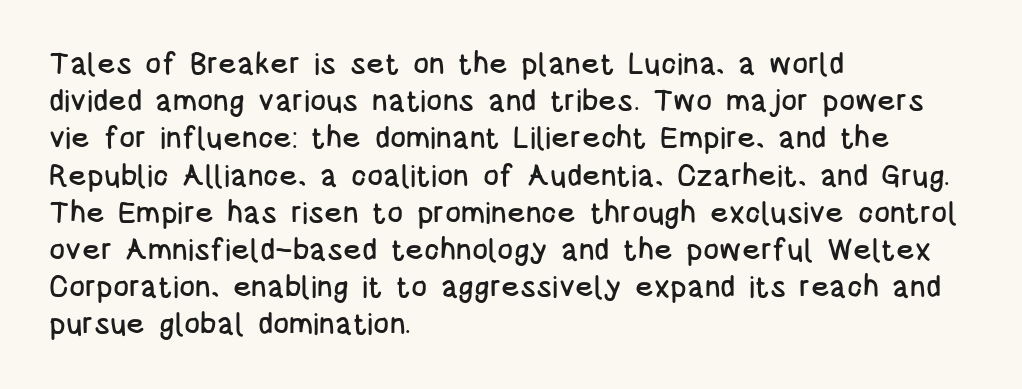
The image shows 30 px condensed sans-serif type, upright; set left-aligned, line spacing 1.24x, normal letter spacing, not underlined; low stroke contrast and a large x-height.
